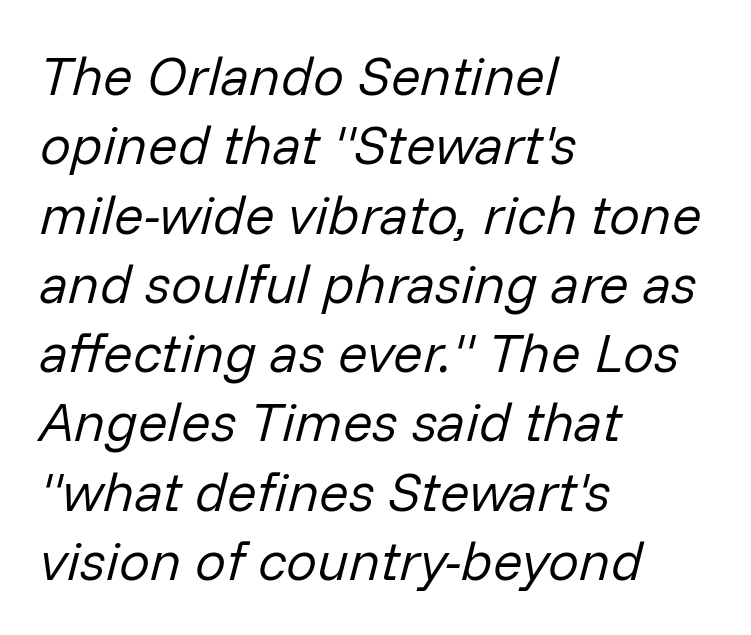
Layout note: lines flush left. Each letter keeps its own natural width here, so spacing adapts to shape. Default kerning and tracking; the words read as compact shapes. The strip under each line holds only bare page. You can tell it's italic because the verticals aren't actually vertical. If you measured baseline to baseline, you'd find a middling distance.
